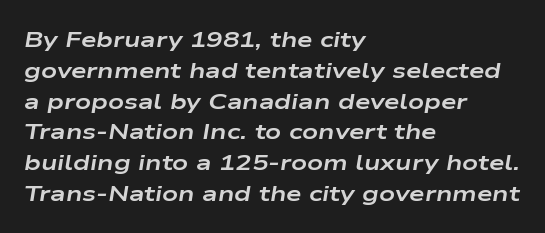
Notice how thick the strokes are: this is what a full bold looks like. Underline: absent. Evenly set lines give the paragraph a standard silhouette. When letters slant like this, we call the style italic.
